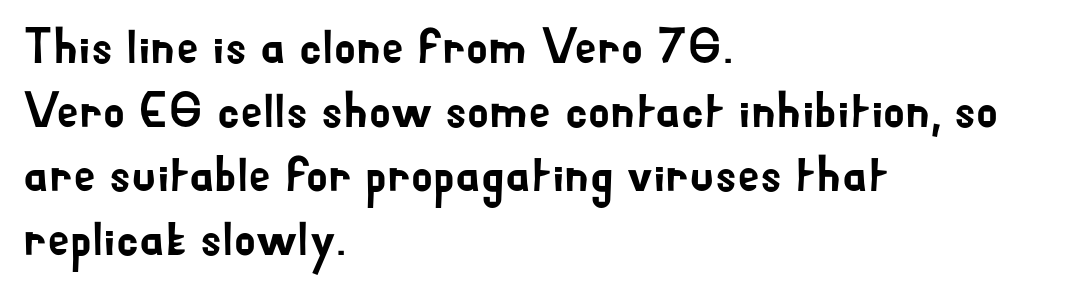
Q: Is the text italic (slanted)? A: No, it is upright.
Q: Is the typeface a serif or a sans-serif typeface? A: Sans-serif.
Q: Is the text underlined? A: No.
Q: How is the paragraph aligned? A: Left-aligned.
Q: Is the spacing between letters normal or unusually wide? A: Normal.
Q: Is the spacing between lines tight, normal or loose? A: Normal.
Q: Width (condensed, normal, or wide)? A: Normal.
Q: Stroke contrast? A: Low.
Q: x-height? A: Small.
Q: Monospaced? A: No.
